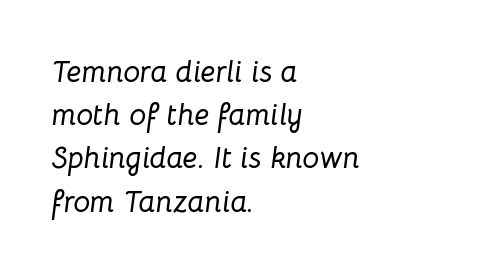
Regular leading. Here the glyphs are tracked normally, forming tight word shapes. Is the block centered? No — it sits flush against the left margin. This sample has the flowing, uneven cadence of proportional lettering. The strip under each line holds only bare page. Slant detected: the letters are inclined.
